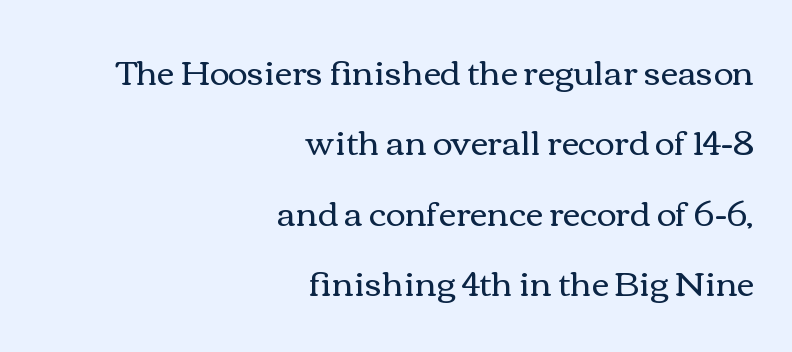
In terms of posture, this sample is upright. You could fit nearly another row in the gap between these rows. The letterforms sit shoulder to shoulder at normal distance. Is this a fixed-width face? No — the glyphs have proportional, varying widths. A flush-right, rag-left setting is used for this passage.
